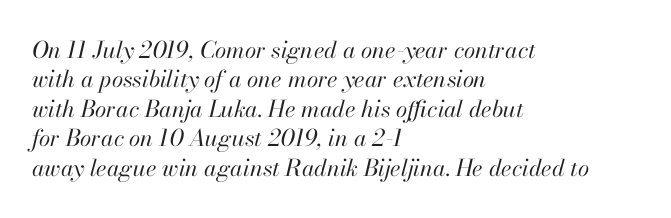
Q: Is the text bold? A: No.
Q: Is the text italic (slanted)? A: Yes, it leans right by about 13 degrees.
Q: Is the text underlined? A: No.
Q: How is the paragraph aligned? A: Left-aligned.
Q: Is the spacing between letters normal or unusually wide? A: Normal.
Q: Is the spacing between lines tight, normal or loose? A: Normal.
